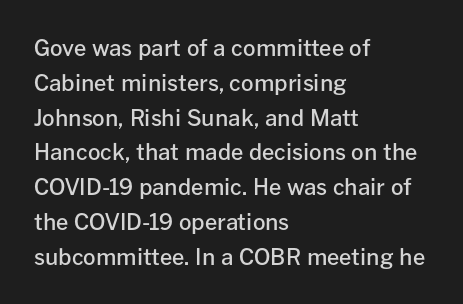
The image shows 22 px text type, upright; set left-aligned, normal line spacing (1.58x), normal letter spacing, not underlined.
